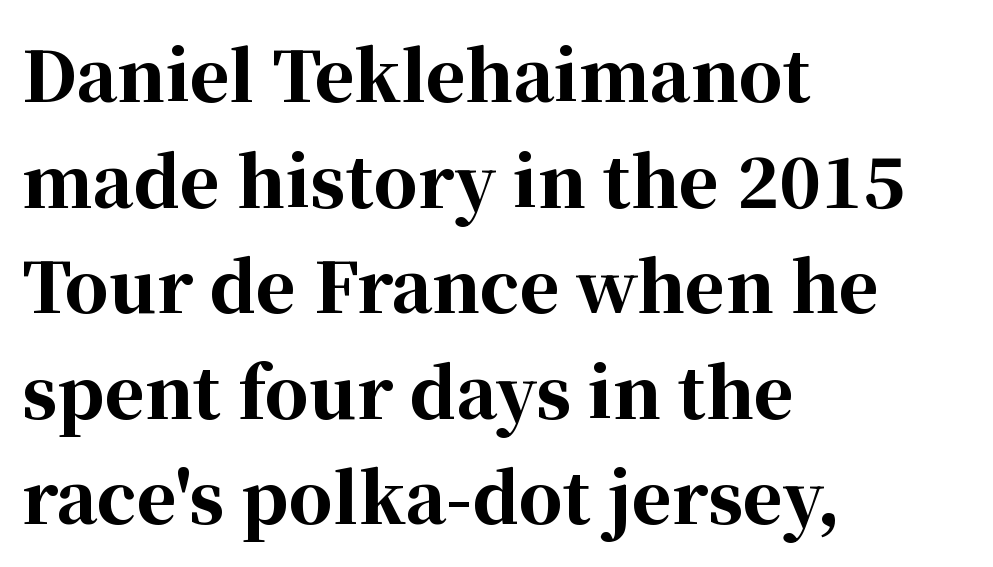
Q: Is the text bold? A: Yes.
Q: Is the text italic (slanted)? A: No, it is upright.
Q: Is the typeface a serif or a sans-serif typeface? A: Serif.
Q: Is the text underlined? A: No.
Q: How is the paragraph aligned? A: Left-aligned.
Q: Is the spacing between letters normal or unusually wide? A: Normal.
Q: Is the spacing between lines tight, normal or loose? A: Normal.
Q: Width (condensed, normal, or wide)? A: Normal.
Q: Stroke contrast? A: High.
Q: x-height? A: Medium.
Q: Monospaced? A: No.
